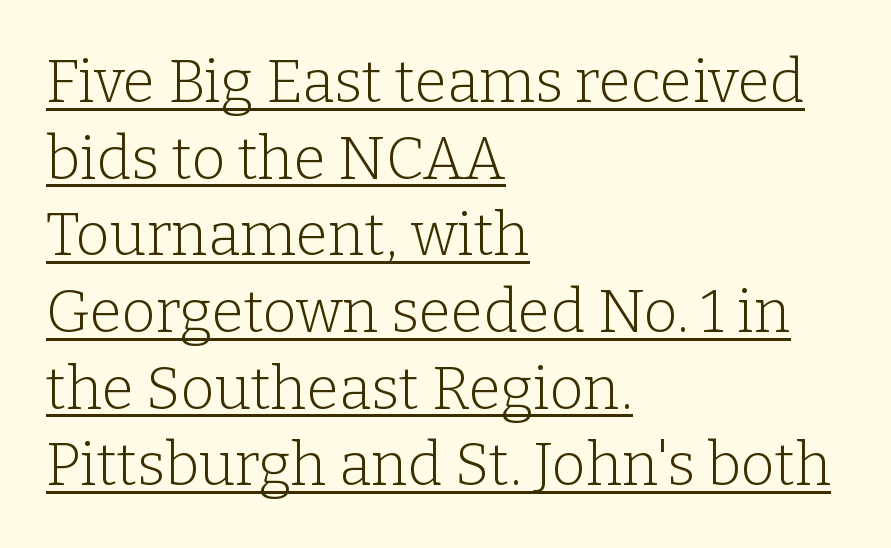
Q: Is the text bold? A: No.
Q: Is the text italic (slanted)? A: No, it is upright.
Q: Is the typeface a serif or a sans-serif typeface? A: Serif.
Q: Is the text underlined? A: Yes.
Q: How is the paragraph aligned? A: Left-aligned.
Q: Is the spacing between letters normal or unusually wide? A: Normal.
Q: Is the spacing between lines tight, normal or loose? A: Normal.
Q: Width (condensed, normal, or wide)? A: Normal.
Q: Stroke contrast? A: Low.
Q: x-height? A: Medium.
Q: Monospaced? A: No.
